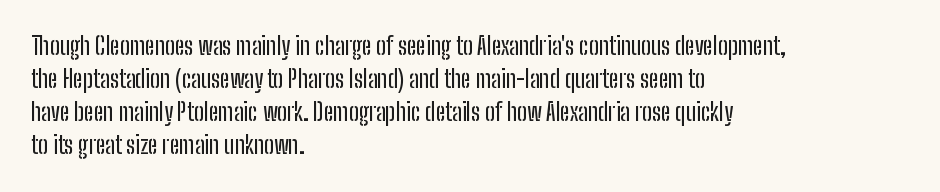
{"italic": "no", "underline": "no", "align": "left", "line_spacing": "normal", "line_spacing_ratio": 1.38, "letter_spacing": "normal", "letter_spacing_em": 0.0, "glyph_px": 24}
